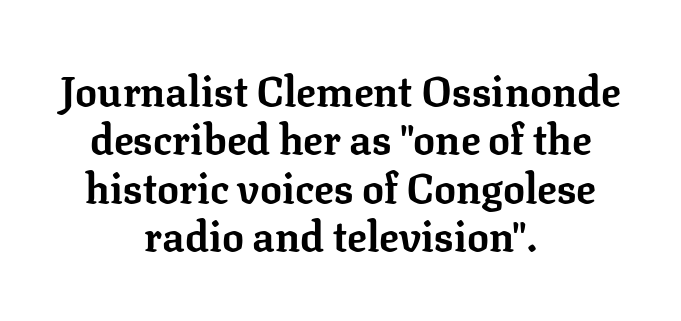
{"serif": "yes", "italic": "no", "bold": "yes", "weight": "bold", "width": "normal", "stroke_contrast": "low", "x_height": "medium", "monospaced": "no", "underline": "no", "align": "center", "line_spacing_ratio": 1.18, "letter_spacing": "normal", "letter_spacing_em": 0.0, "glyph_px": 41}
